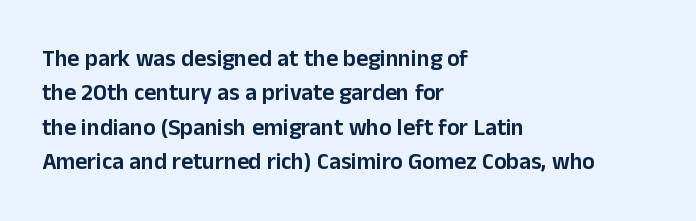
If you drew a ruler down the left edge, every line would touch it. Any mark beneath the type? The region is blank. Vertical spacing — default. It's the straight-up-and-down kind of type.
